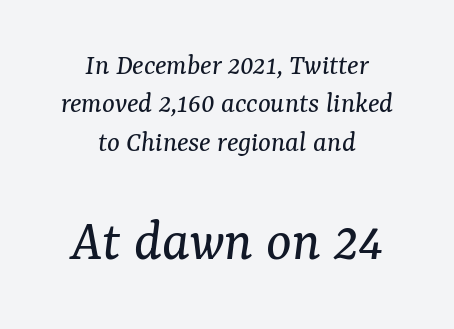
The image shows 60 px regular-weight serif type, italic (leaning right); set centered, normal line spacing (1.28x), normal letter spacing, not underlined; the second (bottom) block is 2.0x larger; medium stroke contrast and a medium x-height.
